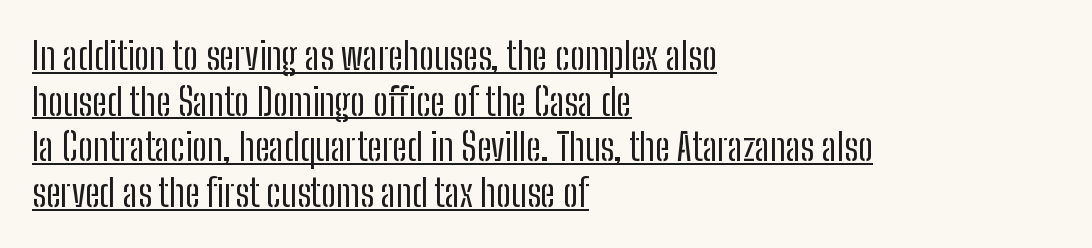
The image shows 38 px regular-weight, condensed sans-serif type, upright; set left-aligned, line spacing 1.2x, normal letter spacing, underlined; low stroke contrast and a medium x-height.
